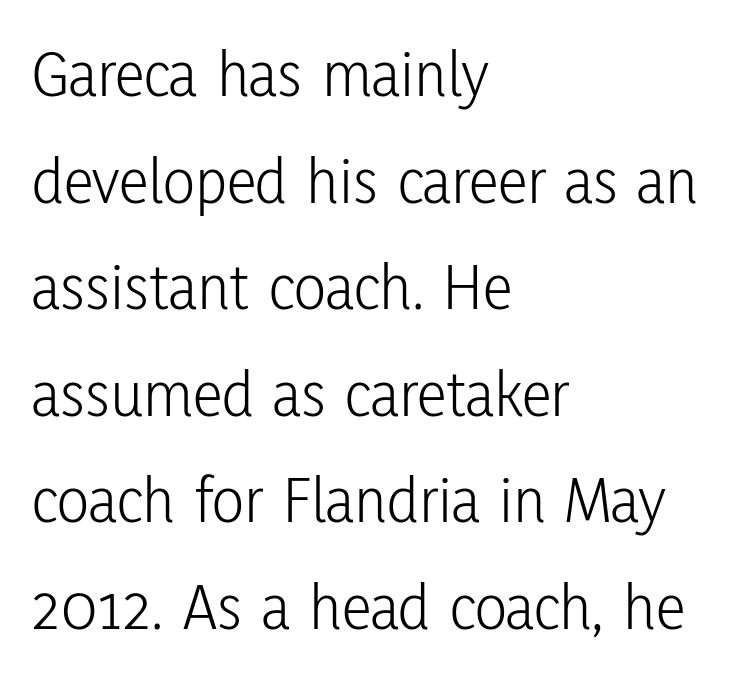
{"serif": "no", "italic": "no", "bold": "no", "weight": "light", "width": "condensed", "stroke_contrast": "low", "x_height": "medium", "monospaced": "no", "underline": "no", "align": "left", "line_spacing": "normal", "line_spacing_ratio": 1.59, "letter_spacing": "normal", "letter_spacing_em": 0.0, "glyph_px": 67}
